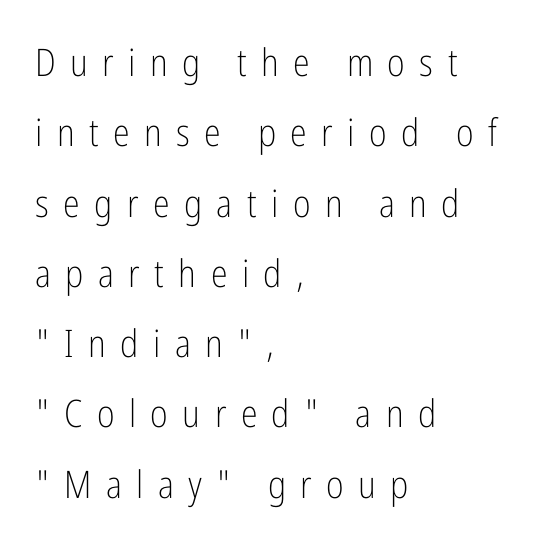
The lettering stays uniformly vertical, giving the passage a roman look. A typesetter would call this proportional, since set widths differ per character. Just letters on the line, the space beneath them empty. Compared with a typical body face, this is equally light or lighter still. The horizontal fit of the characters is loose and conspicuously gappy. The paragraph shown leans on its left margin.
